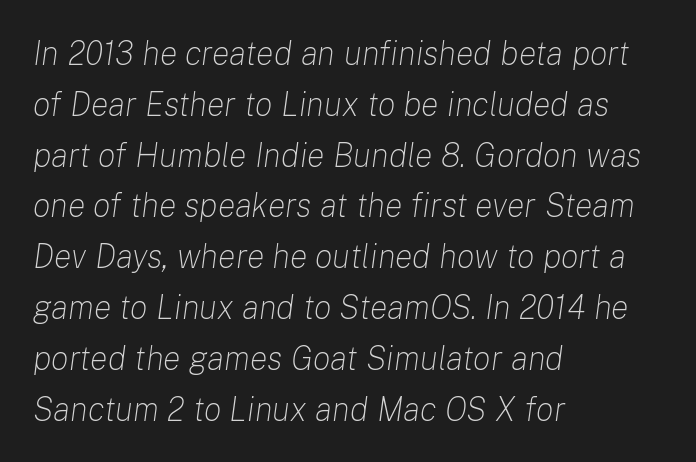
{"italic": "yes", "lean": "right", "slant_degrees": 8, "bold": "no", "weight": "light", "width": "normal", "stroke_contrast": "low", "x_height": "medium", "monospaced": "no", "underline": "no", "align": "left", "line_spacing": "normal", "line_spacing_ratio": 1.54, "letter_spacing": "normal", "letter_spacing_em": 0.0, "glyph_px": 33}
